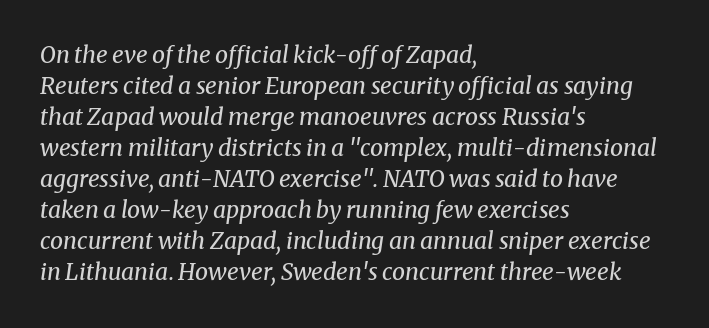
Q: Is the text bold? A: No.
Q: Is the text italic (slanted)? A: Yes, it leans right by about 8 degrees.
Q: Is the text underlined? A: No.
Q: How is the paragraph aligned? A: Left-aligned.
Q: Is the spacing between letters normal or unusually wide? A: Normal.
Q: Is the spacing between lines tight, normal or loose? A: Normal.
